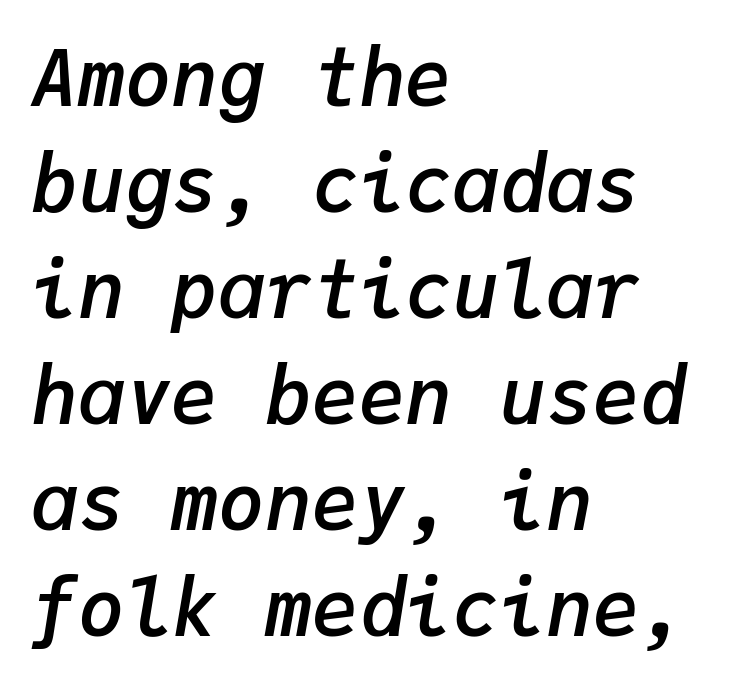
Q: Is the text bold? A: Semi-bold.
Q: Is the text italic (slanted)? A: Yes, it leans right by about 9 degrees.
Q: Is the text underlined? A: No.
Q: How is the paragraph aligned? A: Left-aligned.
Q: Is the spacing between letters normal or unusually wide? A: Normal.
Q: Is the spacing between lines tight, normal or loose? A: Normal.
Q: Width (condensed, normal, or wide)? A: Normal.
Q: Stroke contrast? A: Low.
Q: x-height? A: Medium.
Q: Monospaced? A: Yes.
